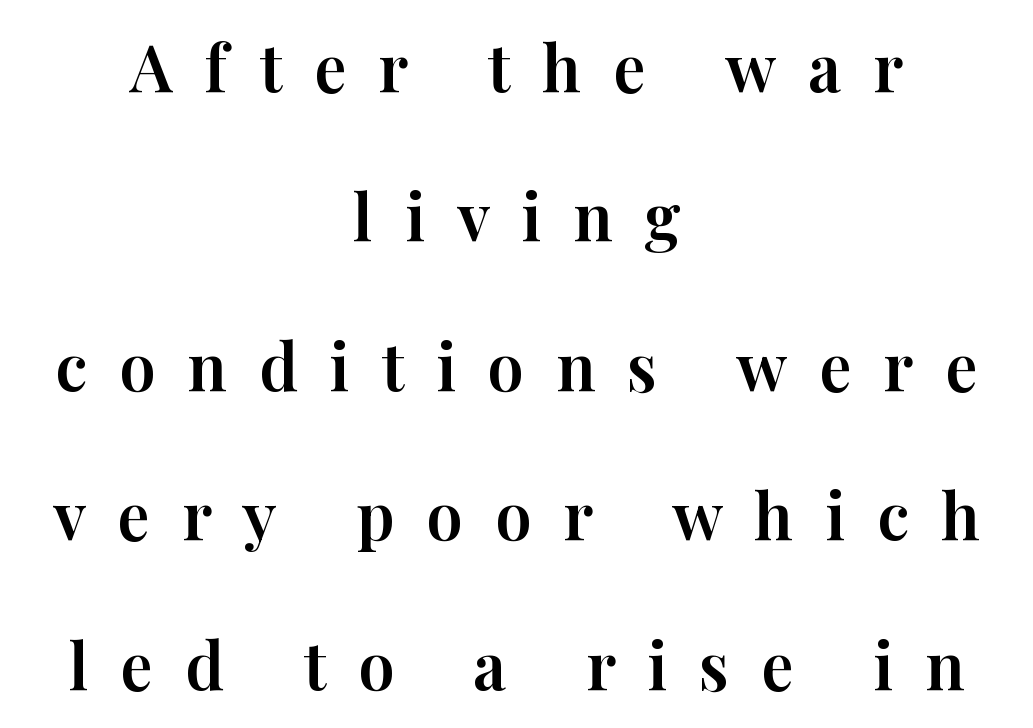
The lettering holds an erect, upright posture throughout. The area under the type is left untouched. Centered paragraph, ragged on both sides. Proportional: the letters do not fall into vertical columns. Each new line begins a long way beneath the previous one.
